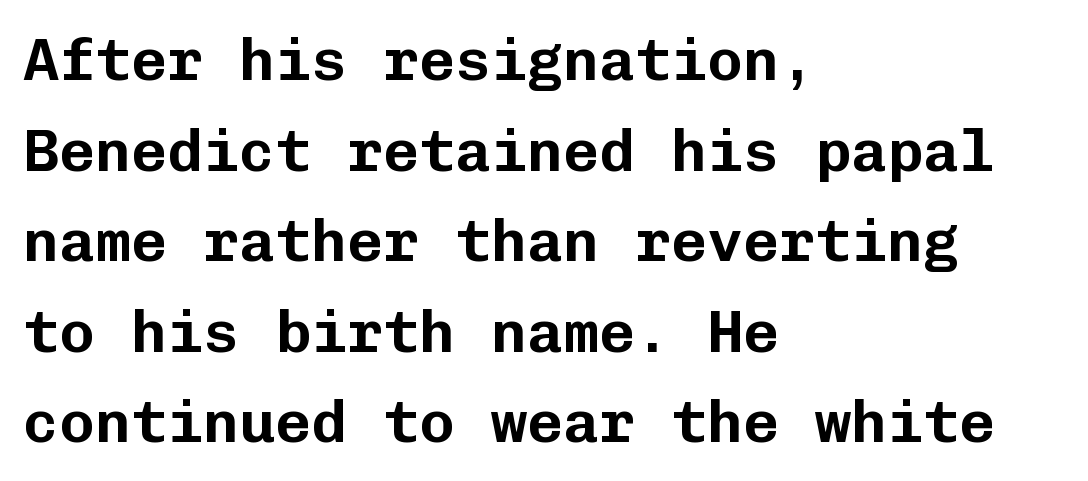
Regular leading. A typesetter would mark this as roman, not italic. Check where the strokes stop: nothing finishes them off — pure sans. Alignment: flush left.
